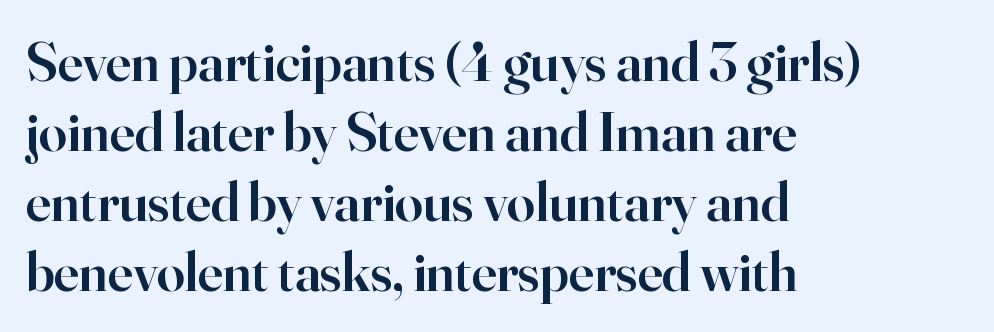
Q: Is the text bold? A: Semi-bold.
Q: Is the text italic (slanted)? A: No, it is upright.
Q: Is the typeface a serif or a sans-serif typeface? A: Serif.
Q: Is the text underlined? A: No.
Q: How is the paragraph aligned? A: Left-aligned.
Q: Is the spacing between letters normal or unusually wide? A: Normal.
Q: Is the spacing between lines tight, normal or loose? A: Normal.
Q: Width (condensed, normal, or wide)? A: Normal.
Q: Stroke contrast? A: High.
Q: x-height? A: Small.
Q: Monospaced? A: No.
